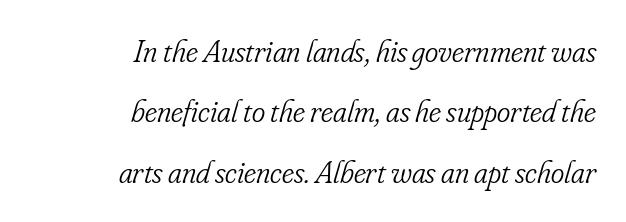
{"serif": "yes", "italic": "yes", "lean": "right", "slant_degrees": 16, "bold": "no", "weight": "light", "width": "condensed", "stroke_contrast": "low", "x_height": "small", "monospaced": "no", "underline": "no", "align": "right", "line_spacing_ratio": 1.89, "letter_spacing": "normal", "letter_spacing_em": 0.0, "glyph_px": 32}
